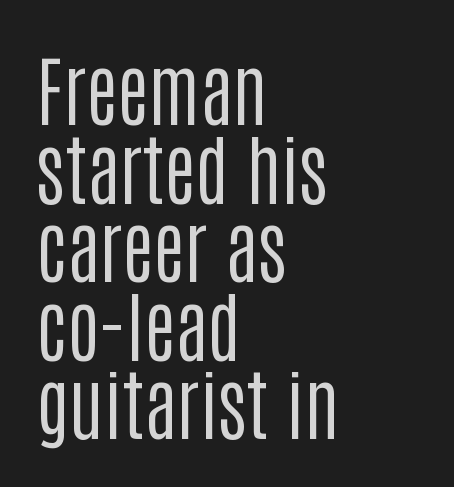
The image shows 77 px regular-weight, condensed sans-serif type, upright; set left-aligned, tight line spacing (1.02x), normal letter spacing, not underlined; low stroke contrast and a large x-height.
